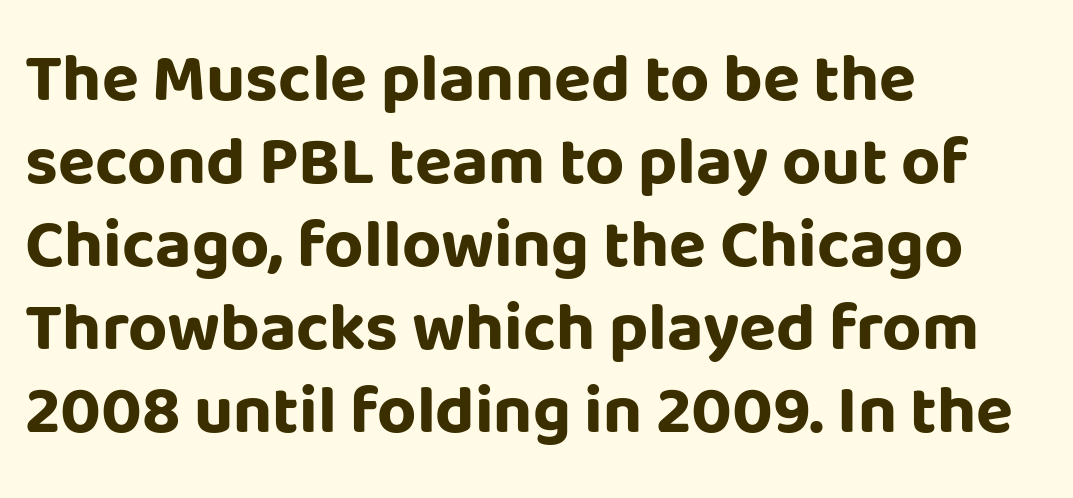
Glyph-to-glyph distance matches everyday printed text. The foot of each line stays bare and open. These lines were composed using upright roman letters. Typeset ragged right — the left edge is the straight one. The rendering uses natural spacing where letterforms have individual widths. Does the weight exceed regular? Yes, all the way to bold.
